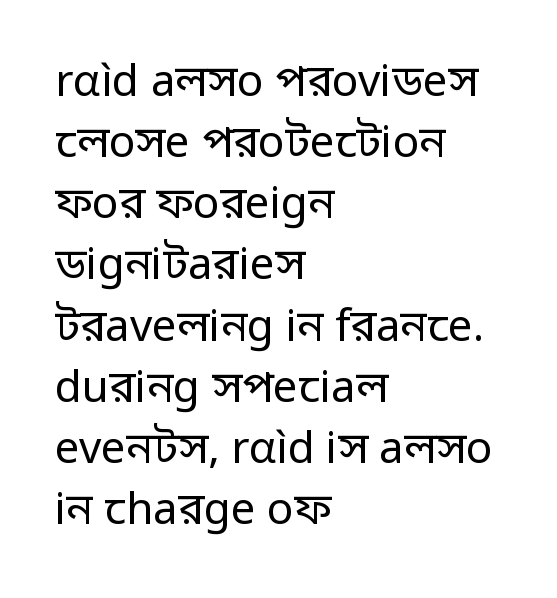
The image shows 44 px regular-weight sans-serif type, upright; set left-aligned, normal line spacing (1.39x), normal letter spacing, not underlined; low stroke contrast and a medium x-height.
